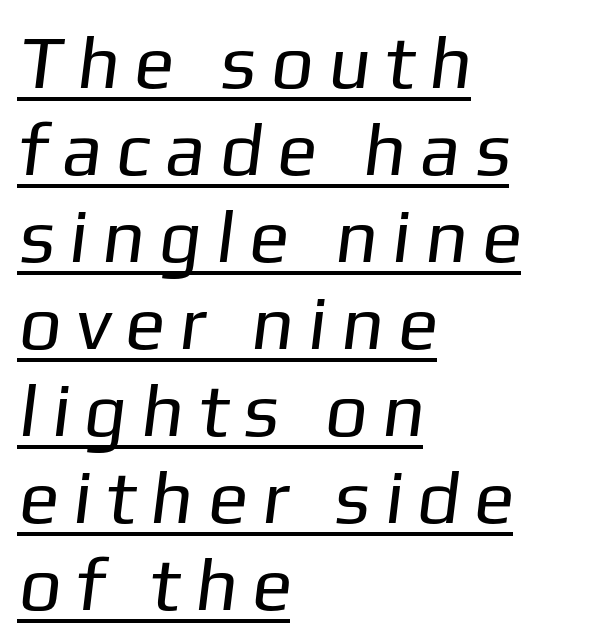
The face used here is a sans, in the tradition of grotesques and geometrics. The passage shown is underscored from start to finish. Here the designer chose a conventional face with non-uniform glyph widths. Layout note: lines flush left. Stems and bowls with no extra thickness — not bold.
